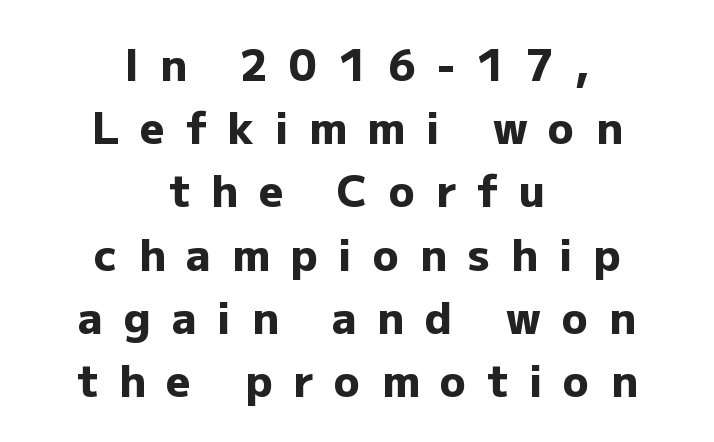
Q: Is the text bold? A: Yes.
Q: Is the text italic (slanted)? A: No, it is upright.
Q: Is the typeface a serif or a sans-serif typeface? A: Sans-serif.
Q: Is the text underlined? A: No.
Q: How is the paragraph aligned? A: Centered.
Q: Is the spacing between letters normal or unusually wide? A: Unusually wide.
Q: Is the spacing between lines tight, normal or loose? A: Normal.
Q: Width (condensed, normal, or wide)? A: Normal.
Q: Stroke contrast? A: Low.
Q: x-height? A: Medium.
Q: Monospaced? A: No.
